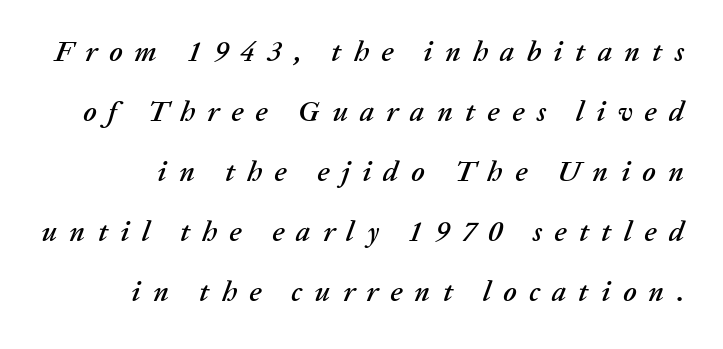
Q: Is the text italic (slanted)? A: Yes, it leans right by about 20 degrees.
Q: Is the text underlined? A: No.
Q: Is the spacing between letters normal or unusually wide? A: Unusually wide.
Q: Is the spacing between lines tight, normal or loose? A: Loose.
Q: Width (condensed, normal, or wide)? A: Normal.
Q: Stroke contrast? A: Low.
Q: x-height? A: Medium.
Q: Monospaced? A: No.
